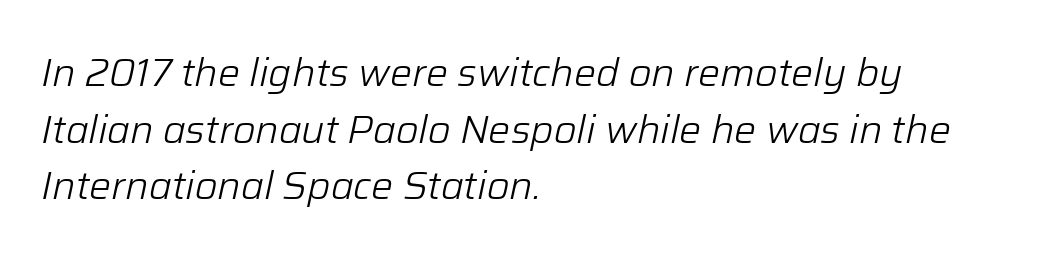
{"italic": "yes", "lean": "right", "slant_degrees": 12, "bold": "no", "weight": "light", "width": "normal", "stroke_contrast": "low", "x_height": "medium", "monospaced": "no", "underline": "no", "align": "left", "line_spacing": "normal", "line_spacing_ratio": 1.45, "letter_spacing": "normal", "letter_spacing_em": 0.0, "glyph_px": 39}
